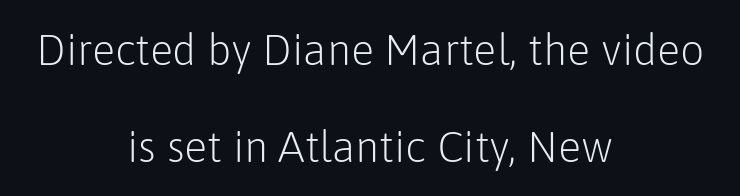
The image shows 43 px light sans-serif type, upright; set centered, loose line spacing (2.25x), normal letter spacing, not underlined; low stroke contrast and a medium x-height.
